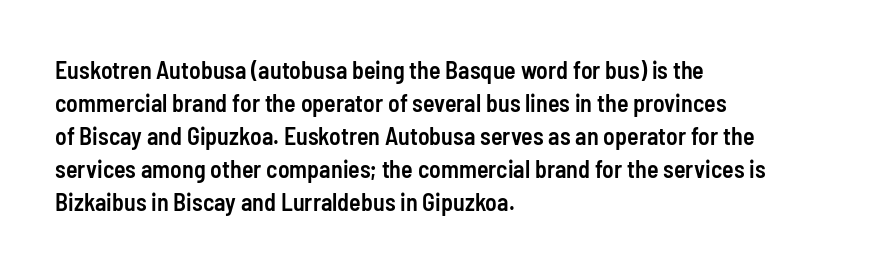
The image shows 24 px text type, upright; set left-aligned, normal line spacing (1.38x), normal letter spacing, not underlined.
